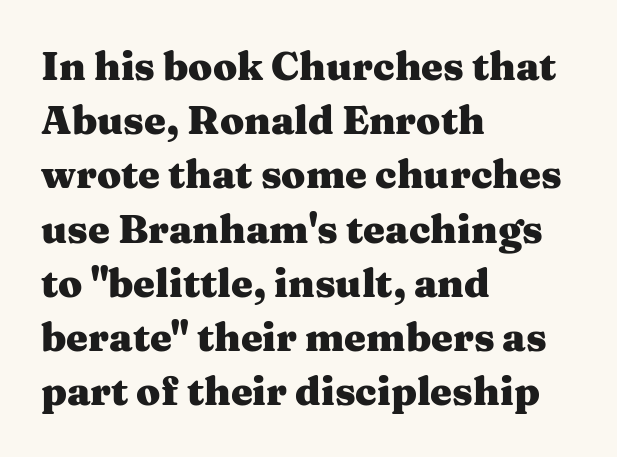
{"serif": "yes", "italic": "no", "bold": "yes", "weight": "heavy", "width": "wide", "stroke_contrast": "medium", "x_height": "medium", "monospaced": "no", "underline": "no", "align": "left", "line_spacing": "normal", "line_spacing_ratio": 1.39, "letter_spacing": "normal", "letter_spacing_em": 0.0, "glyph_px": 39}
